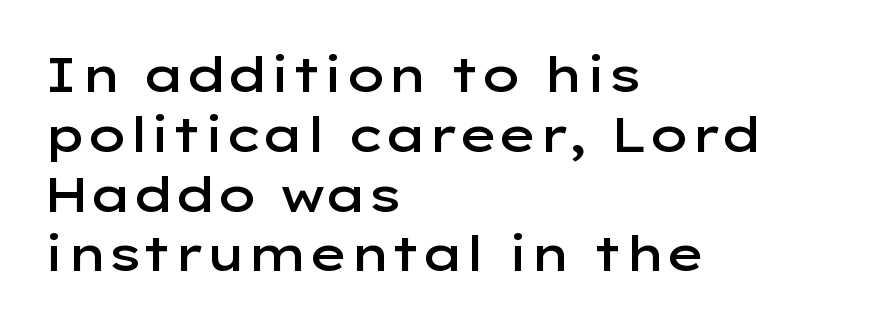
In CSS terms this would be text-align: left. The face used here is a sans, in the tradition of grotesques and geometrics. Is this a fixed-width face? No — the glyphs have proportional, varying widths. What stands out about the letter spacing? Nothing — it is the standard amount. The string is rendered with underlining switched off.
